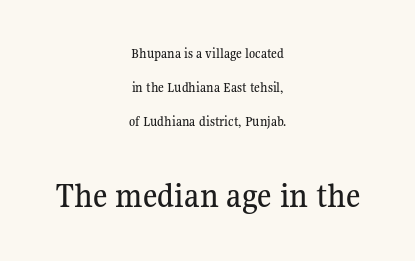
{"serif": "yes", "italic": "no", "width": "normal", "stroke_contrast": "medium", "x_height": "medium", "monospaced": "no", "underline": "no", "align": "center", "line_spacing": "loose", "line_spacing_ratio": 2.42, "letter_spacing": "normal", "letter_spacing_em": 0.0, "larger_block": "second", "size_ratio": 2.5, "glyph_px": 35}
